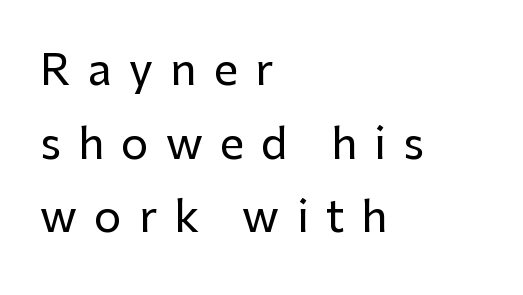
{"serif": "no", "italic": "no", "width": "normal", "stroke_contrast": "low", "x_height": "medium", "monospaced": "no", "underline": "no", "align": "left", "line_spacing_ratio": 1.71, "letter_spacing": "wide", "letter_spacing_em": 0.4, "glyph_px": 43}
